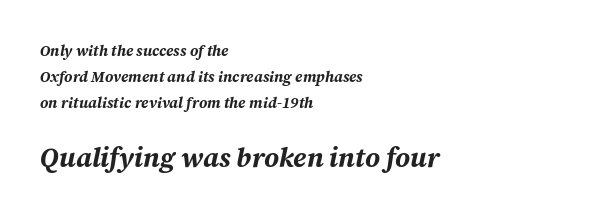
The image shows 27 px bold type, italic (leaning right); set left-aligned, line spacing 1.73x, normal letter spacing, not underlined; the second (bottom) block is 1.8x larger.
